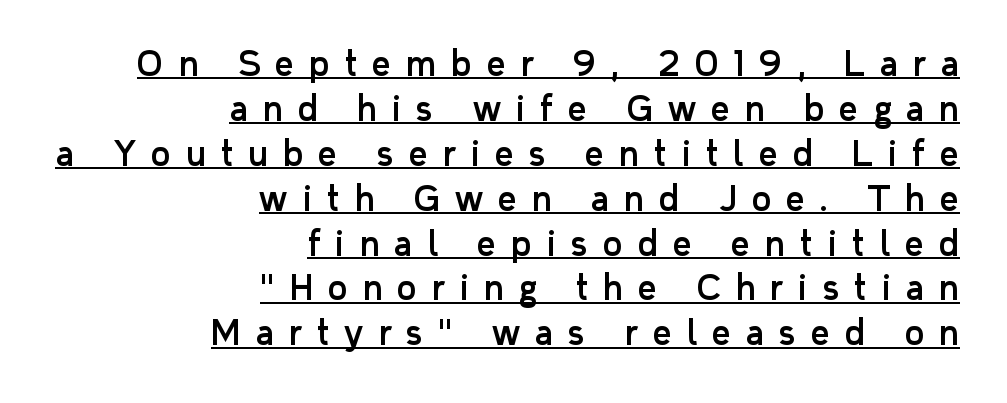
{"serif": "no", "italic": "no", "width": "normal", "stroke_contrast": "low", "x_height": "medium", "monospaced": "no", "underline": "yes", "align": "right", "line_spacing": "normal", "line_spacing_ratio": 1.36, "letter_spacing": "wide", "letter_spacing_em": 0.46, "glyph_px": 33}
